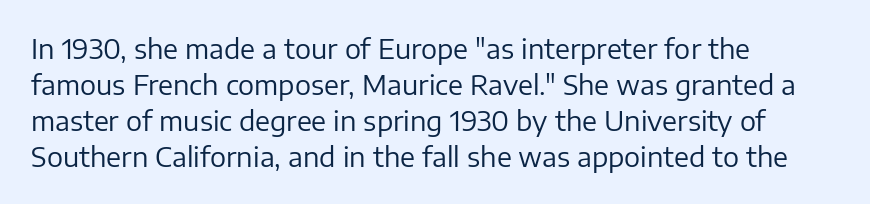
The image shows 27 px text type, upright; set left-aligned, normal line spacing (1.33x), normal letter spacing, not underlined.
